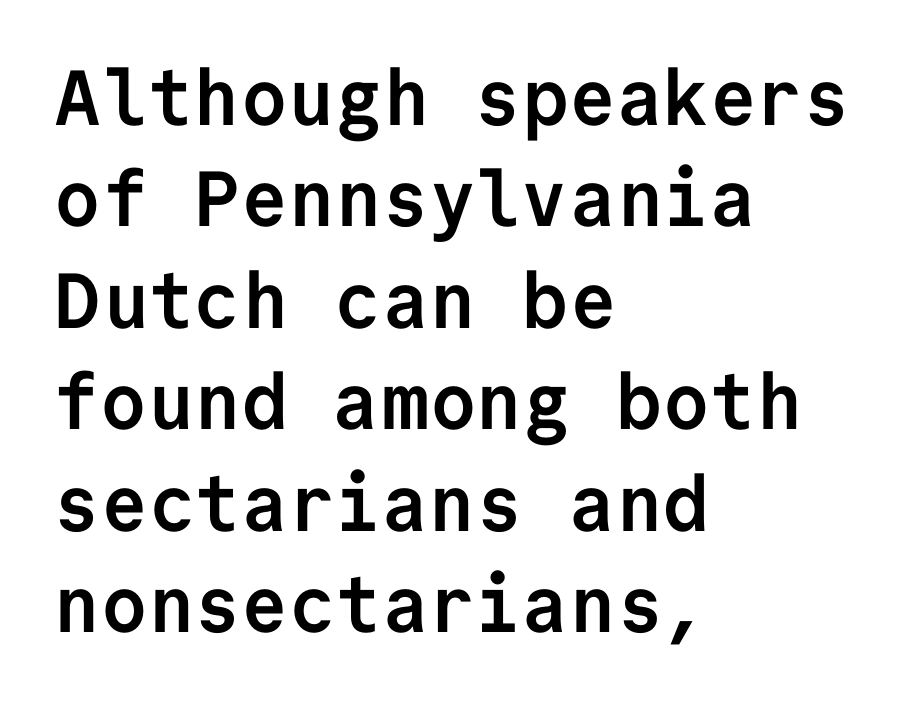
Regarding leading, the lines here are spaced in the standard way. Type without underlining. The ragged edge is on the right, which tells us the setting is flush left. This sample uses plain, unmodified letter spacing. The font family rendered here belongs to the sans-serif group.
